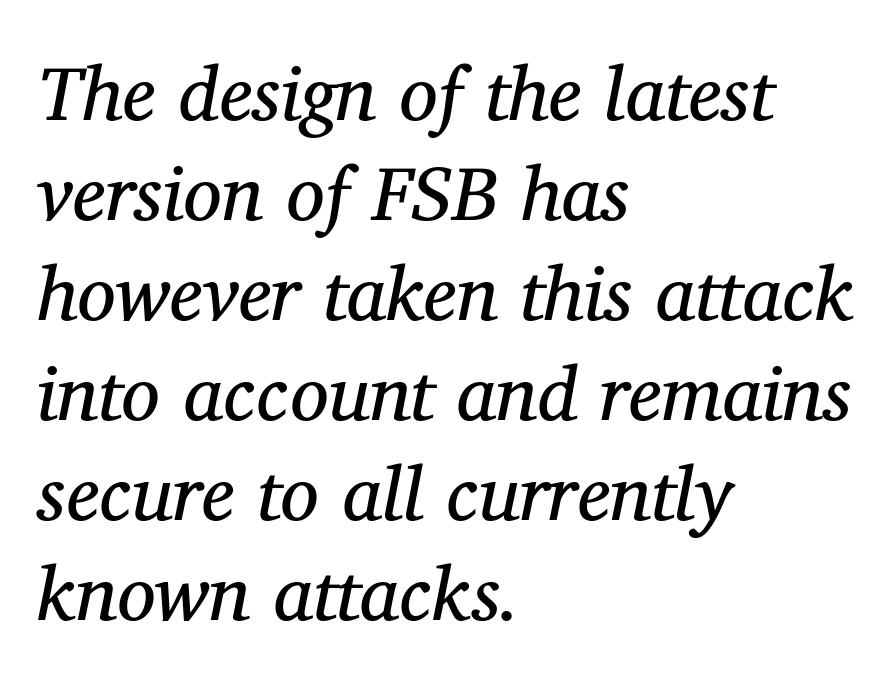
What kind of face is this? One with serifs. Weight: not bold — regular or lighter. Quick note: italic. Nothing unusual about the tracking: characters are spaced as the font intends. This rendering uses left alignment, leaving the right contour irregular. Note the varied advance widths — an 'i' is clearly narrower than an 'm'.
